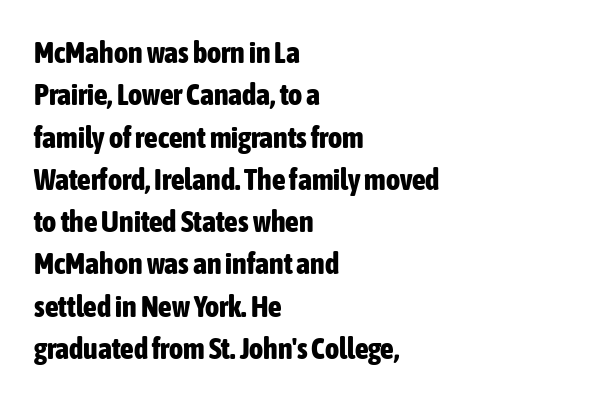
This sample uses a sans-serif face. Summary of vertical rhythm: regular, with standard interline spacing. The strokes are fattened all the way to bold. Posture: upright roman. The letterforms sit shoulder to shoulder at normal distance. Alignment: flush left.
